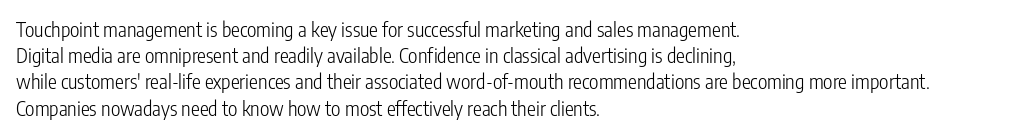
Q: Is the text bold? A: No.
Q: Is the text italic (slanted)? A: No, it is upright.
Q: Is the text underlined? A: No.
Q: How is the paragraph aligned? A: Left-aligned.
Q: Is the spacing between letters normal or unusually wide? A: Normal.
Q: Is the spacing between lines tight, normal or loose? A: Normal.
